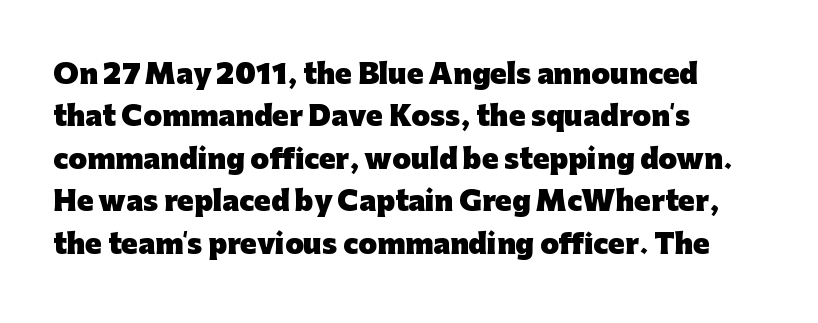
{"italic": "no", "bold": "yes", "underline": "no", "align": "left", "line_spacing": "normal", "line_spacing_ratio": 1.57, "letter_spacing": "normal", "letter_spacing_em": 0.0, "glyph_px": 27}
